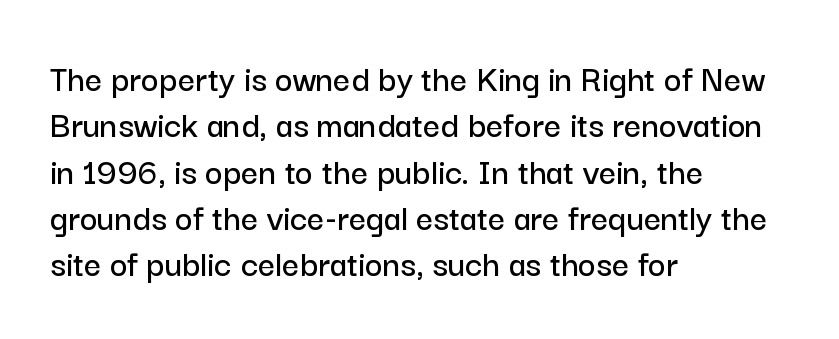
The image shows 38 px sans-serif type, upright; set left-aligned, line spacing 1.22x, normal letter spacing, not underlined; low stroke contrast and a medium x-height.
